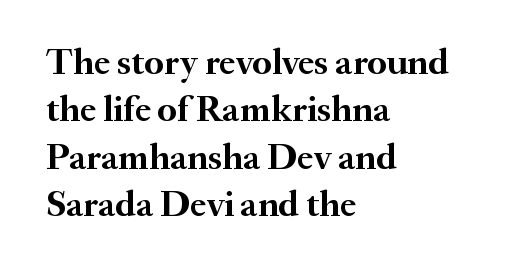
The image shows 37 px semibold serif type, upright; set left-aligned, normal line spacing (1.28x), normal letter spacing, not underlined; medium stroke contrast and a small x-height.
